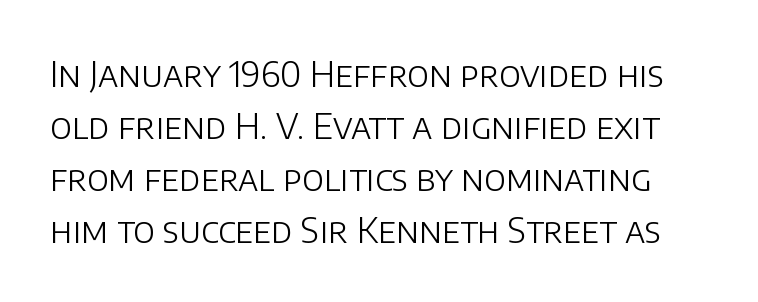
Q: Is the text bold? A: No.
Q: Is the text italic (slanted)? A: No, it is upright.
Q: Is the typeface a serif or a sans-serif typeface? A: Sans-serif.
Q: Is the text underlined? A: No.
Q: Is the spacing between letters normal or unusually wide? A: Normal.
Q: Is the spacing between lines tight, normal or loose? A: Normal.
Q: Width (condensed, normal, or wide)? A: Normal.
Q: Stroke contrast? A: Low.
Q: x-height? A: Large.
Q: Monospaced? A: No.
